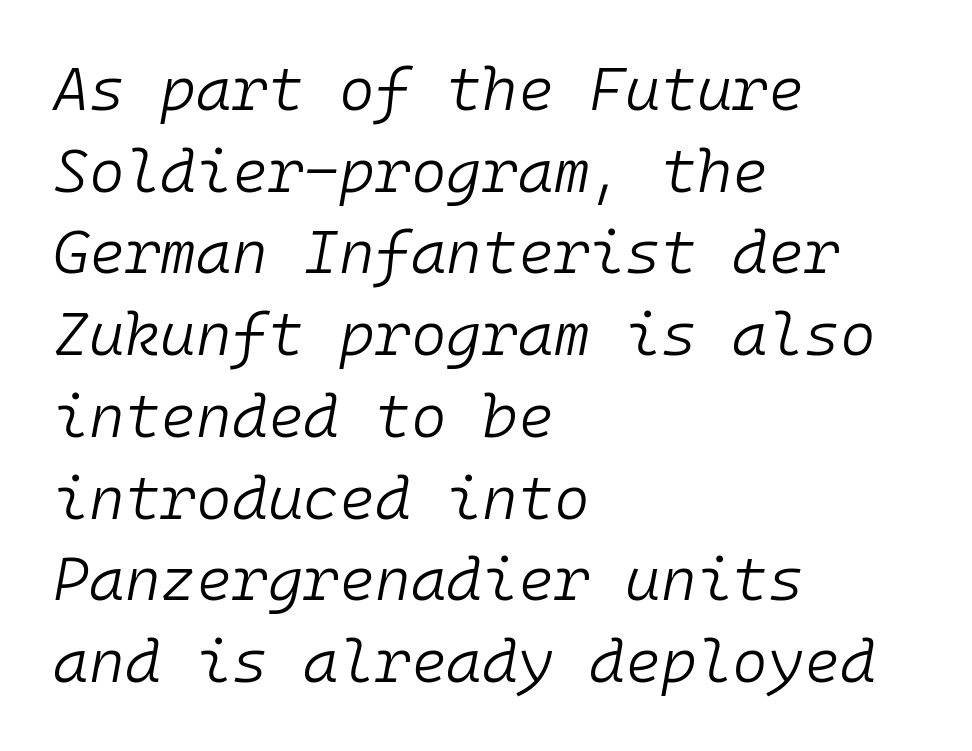
{"italic": "yes", "lean": "right", "slant_degrees": 10, "bold": "no", "weight": "light", "width": "normal", "stroke_contrast": "low", "x_height": "medium", "monospaced": "yes", "underline": "no", "align": "left", "line_spacing": "normal", "line_spacing_ratio": 1.34, "letter_spacing": "normal", "letter_spacing_em": 0.0, "glyph_px": 61}
